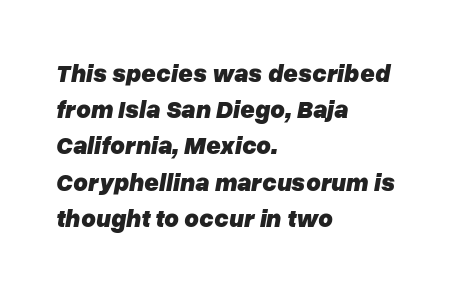
{"italic": "yes", "lean": "right", "slant_degrees": 10, "bold": "yes", "underline": "no", "align": "left", "line_spacing": "normal", "line_spacing_ratio": 1.45, "letter_spacing": "normal", "letter_spacing_em": 0.0, "glyph_px": 25}
